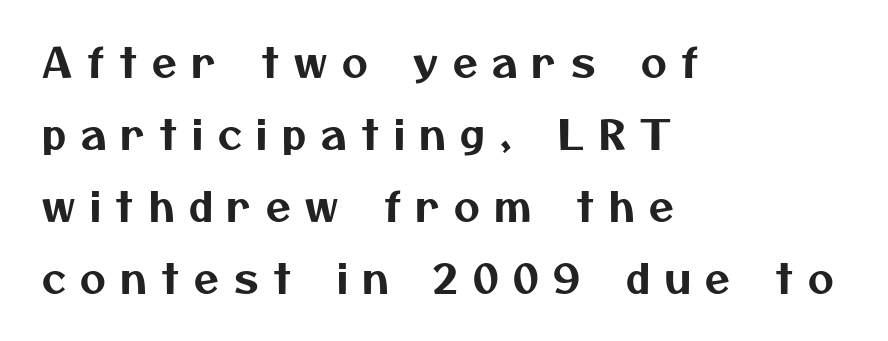
{"serif": "no", "width": "normal", "stroke_contrast": "medium", "x_height": "medium", "monospaced": "no", "underline": "no", "align": "left", "line_spacing_ratio": 1.8, "letter_spacing": "wide", "letter_spacing_em": 0.37, "glyph_px": 40}
